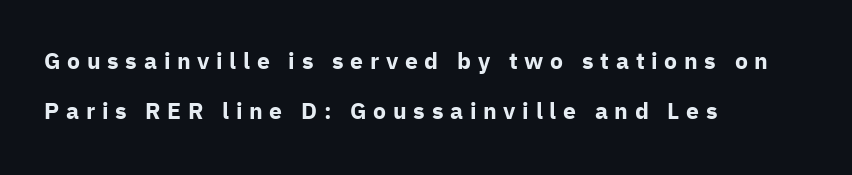
The image shows 23 px bold type, upright; set left-aligned, loose line spacing (2.19x), unusually wide letter spacing (+0.29 em), not underlined.
